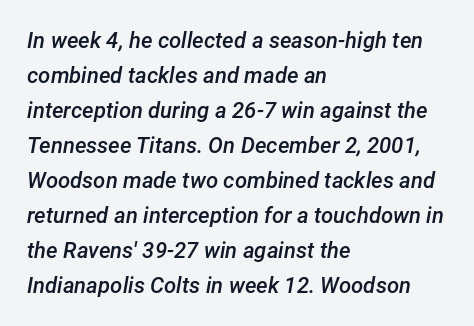
{"italic": "yes", "lean": "right", "slant_degrees": 12, "bold": "semi", "underline": "no", "align": "left", "line_spacing": "normal", "line_spacing_ratio": 1.59, "letter_spacing": "normal", "letter_spacing_em": 0.0, "glyph_px": 22}
